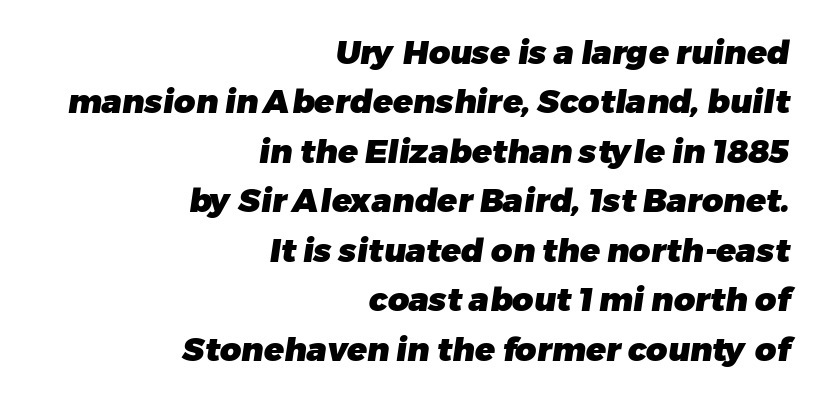
Visually the block forms a straight wall on the right and a jagged coastline on the left. Is the type bold? Yes — the strokes are clearly thick and heavy. The space between consecutive lines is moderate. Typographically, this falls in the sans-serif category. Here the designer chose a conventional face with non-uniform glyph widths.
